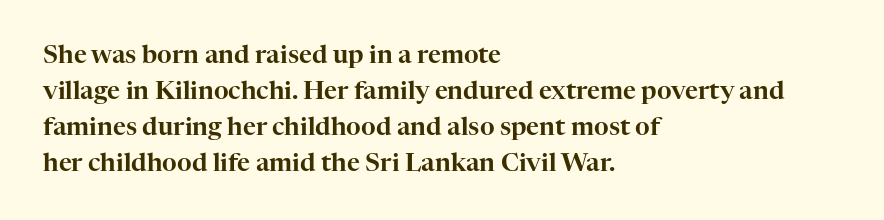
The image shows 25 px text type, upright; set left-aligned, normal line spacing (1.44x), normal letter spacing, not underlined.
